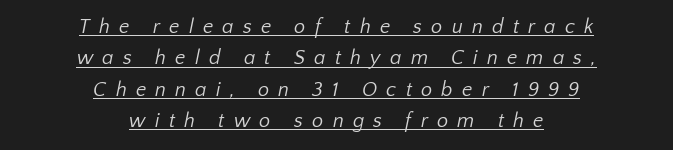
{"bold": "no", "underline": "yes", "align": "center", "line_spacing": "normal", "line_spacing_ratio": 1.57, "letter_spacing": "wide", "letter_spacing_em": 0.46, "glyph_px": 20}
